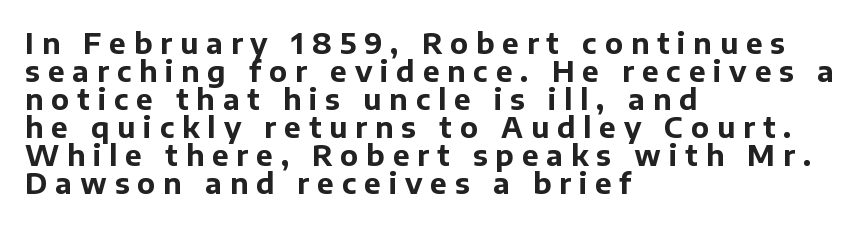
{"serif": "no", "italic": "no", "bold": "yes", "weight": "bold", "width": "normal", "stroke_contrast": "low", "x_height": "medium", "monospaced": "no", "underline": "no", "align": "left", "line_spacing": "tight", "line_spacing_ratio": 1.0, "letter_spacing": "wide", "letter_spacing_em": 0.28, "glyph_px": 28}
